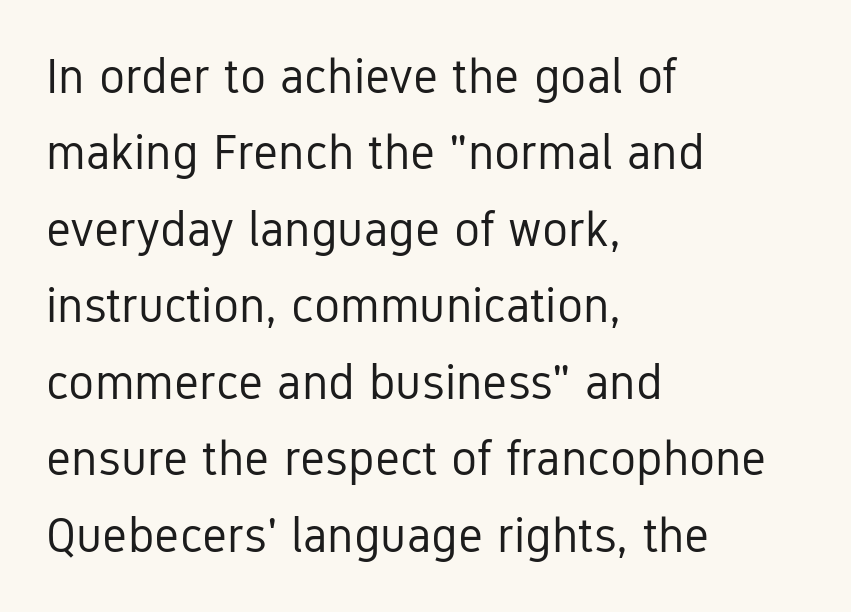
{"serif": "no", "italic": "no", "bold": "no", "weight": "regular", "width": "condensed", "stroke_contrast": "low", "x_height": "medium", "monospaced": "no", "underline": "no", "align": "left", "line_spacing": "normal", "line_spacing_ratio": 1.56, "letter_spacing": "normal", "letter_spacing_em": 0.0, "glyph_px": 49}
